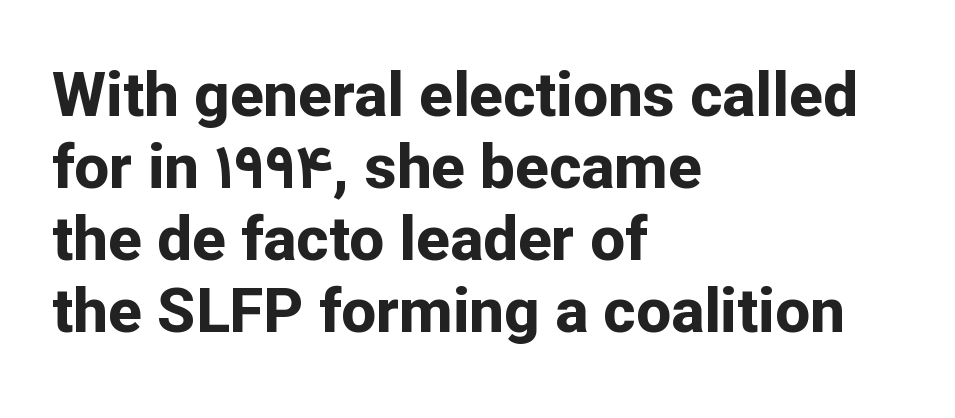
The image shows 62 px bold sans-serif type, upright; set left-aligned, line spacing 1.16x, normal letter spacing, not underlined; low stroke contrast and a medium x-height.
